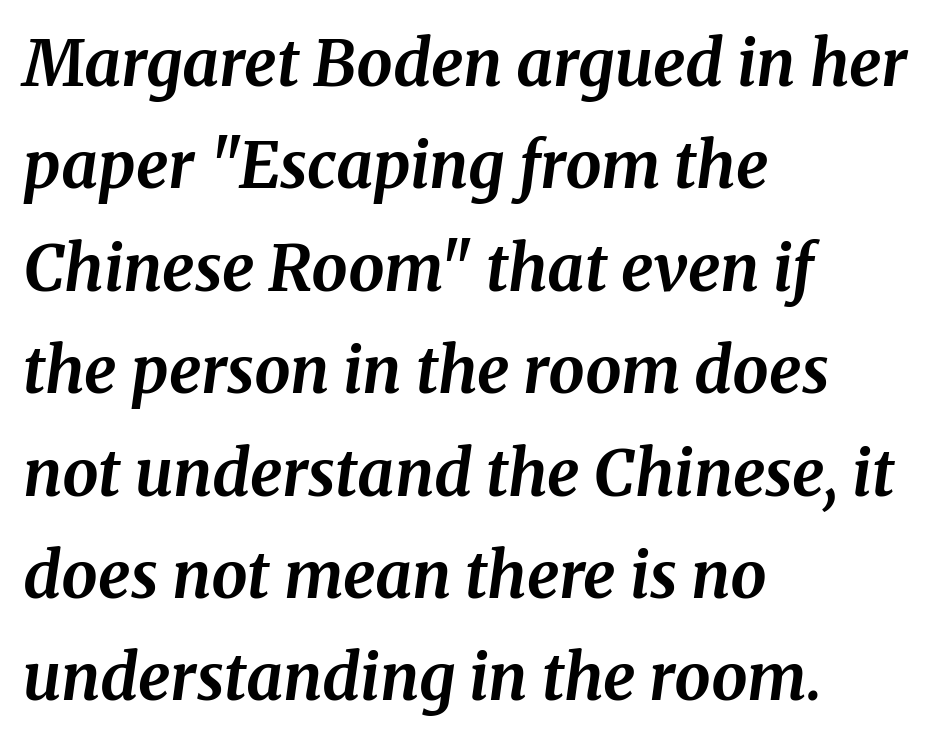
Lines of text with bare space underneath. If you drew a line through each stem, it would be angled. In terms of letterform style, serifs are clearly present. Teacher's note: observe the even left margin — that is flush-left alignment. Each letter keeps its own natural width here, so spacing adapts to shape. Nobody touched the tracking dial on this one.
